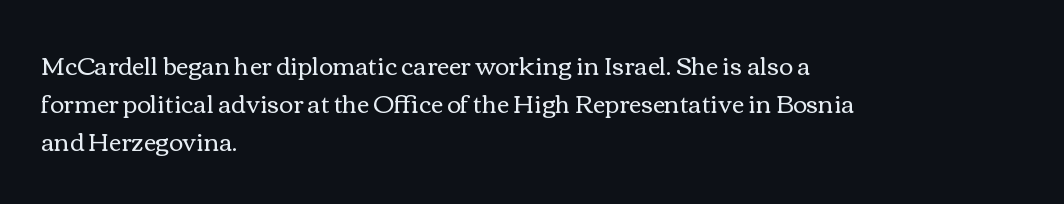
The image shows 24 px text type, upright; set left-aligned, normal line spacing (1.58x), normal letter spacing, not underlined.
